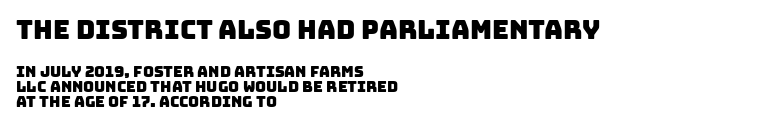
Q: Is the text underlined? A: No.
Q: How is the paragraph aligned? A: Left-aligned.
Q: Is the spacing between letters normal or unusually wide? A: Normal.
Q: Is the spacing between lines tight, normal or loose? A: Tight.
Q: Which block of text is set in a larger size, the first (top) or the second (bottom)? A: The first (top) one.
